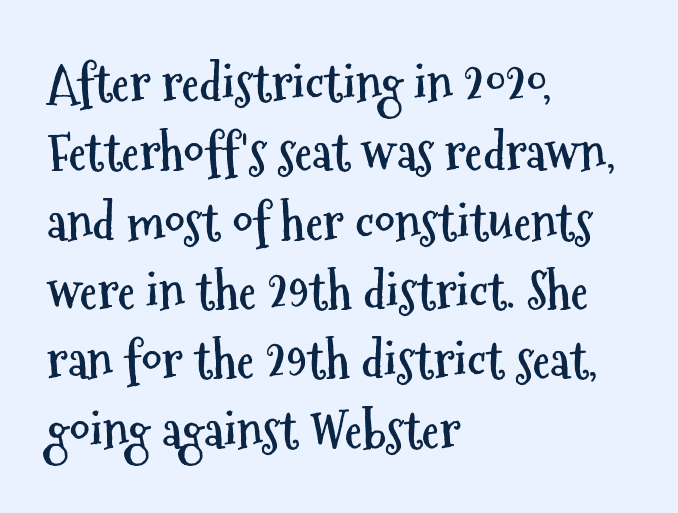
{"serif": "no", "italic": "no", "bold": "yes", "weight": "semibold", "width": "condensed", "stroke_contrast": "medium", "x_height": "medium", "monospaced": "no", "underline": "no", "align": "left", "line_spacing": "normal", "line_spacing_ratio": 1.36, "letter_spacing": "normal", "letter_spacing_em": 0.0, "glyph_px": 51}
